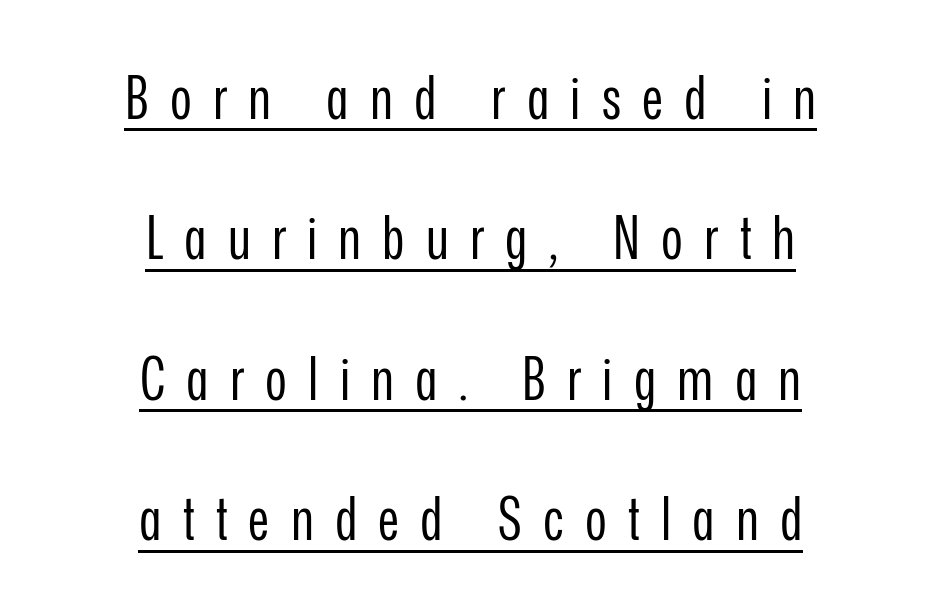
Q: Is the text bold? A: No.
Q: Is the text italic (slanted)? A: No, it is upright.
Q: Is the typeface a serif or a sans-serif typeface? A: Sans-serif.
Q: Is the text underlined? A: Yes.
Q: How is the paragraph aligned? A: Centered.
Q: Is the spacing between letters normal or unusually wide? A: Unusually wide.
Q: Is the spacing between lines tight, normal or loose? A: Loose.
Q: Width (condensed, normal, or wide)? A: Condensed.
Q: Stroke contrast? A: Low.
Q: x-height? A: Medium.
Q: Monospaced? A: No.
